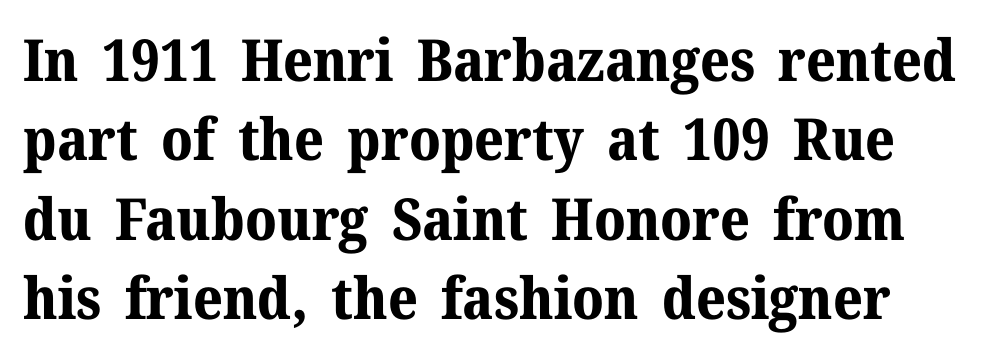
Proportional: the letters do not fall into vertical columns. Tracking here is standard; glyphs follow each other at the usual distance. Does the weight exceed regular? Yes, all the way to bold. Rule under the text: the space is simply empty. Every character sits straight up, as roman type does. Leading matches the norm, producing a regular column.
